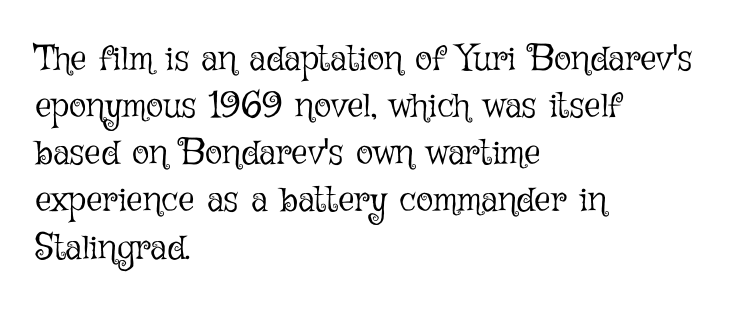
The paragraph has a hard left edge and a soft right edge. Looks like regular typesetting: each glyph gets only the width it needs. Check under the words: just untouched page. Regular leading. The gaps between neighbouring characters are ordinary and unremarkable. Upright lettering throughout.
